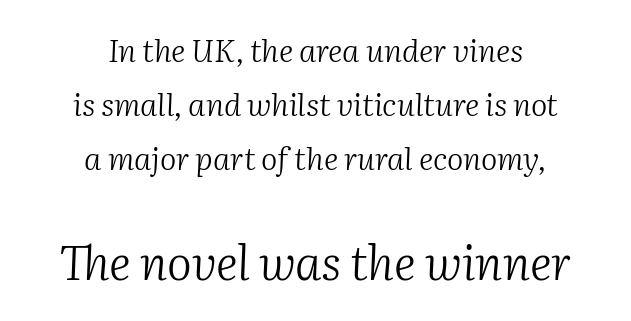
Q: Is the text bold? A: No.
Q: Is the text italic (slanted)? A: Yes, it leans right by about 2 degrees.
Q: Is the typeface a serif or a sans-serif typeface? A: Serif.
Q: Is the text underlined? A: No.
Q: How is the paragraph aligned? A: Centered.
Q: Is the spacing between letters normal or unusually wide? A: Normal.
Q: Which block of text is set in a larger size, the first (top) or the second (bottom)? A: The second (bottom) one.
Q: Width (condensed, normal, or wide)? A: Normal.
Q: Stroke contrast? A: Medium.
Q: x-height? A: Medium.
Q: Monospaced? A: No.
